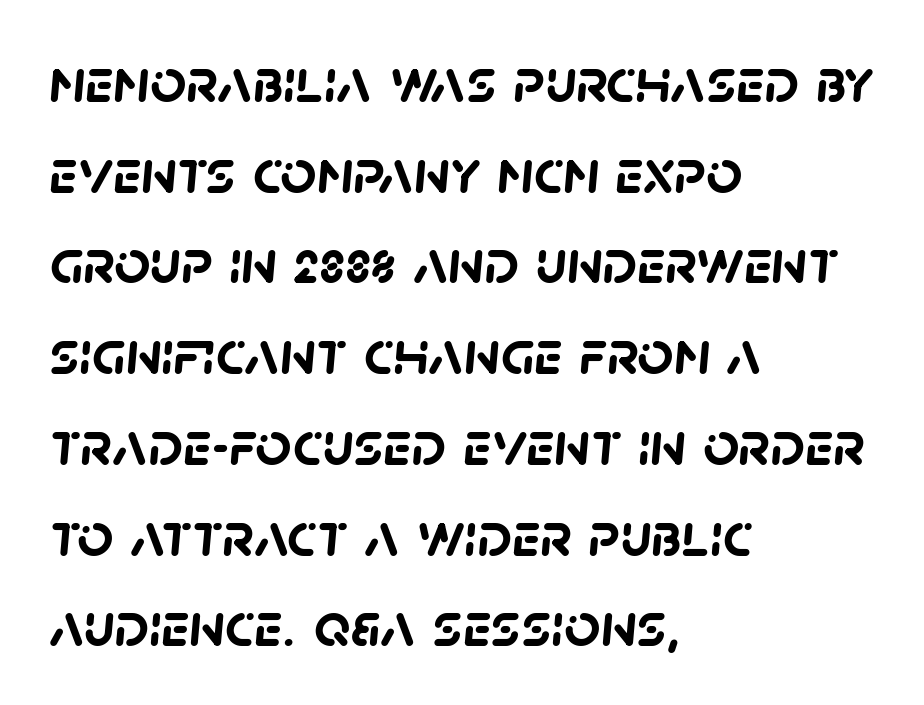
Q: Is the text bold? A: Yes.
Q: Is the typeface a serif or a sans-serif typeface? A: Sans-serif.
Q: Is the text underlined? A: No.
Q: How is the paragraph aligned? A: Left-aligned.
Q: Is the spacing between letters normal or unusually wide? A: Normal.
Q: Is the spacing between lines tight, normal or loose? A: Normal.
Q: Width (condensed, normal, or wide)? A: Normal.
Q: Stroke contrast? A: Low.
Q: x-height? A: Large.
Q: Monospaced? A: No.
